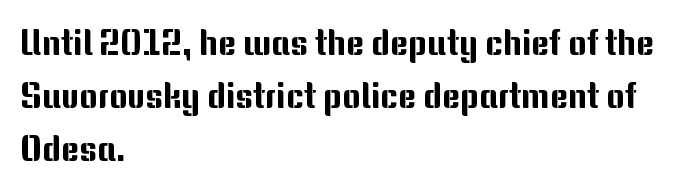
Glyph-to-glyph distance matches everyday printed text. Each new line begins a customary step beneath the previous one. Rule under the text: the space is simply empty. Are there feet on the stems? There aren't — it's a sans. The ragged edge is on the right, which tells us the setting is flush left. The axis of the letterforms is exactly vertical.
